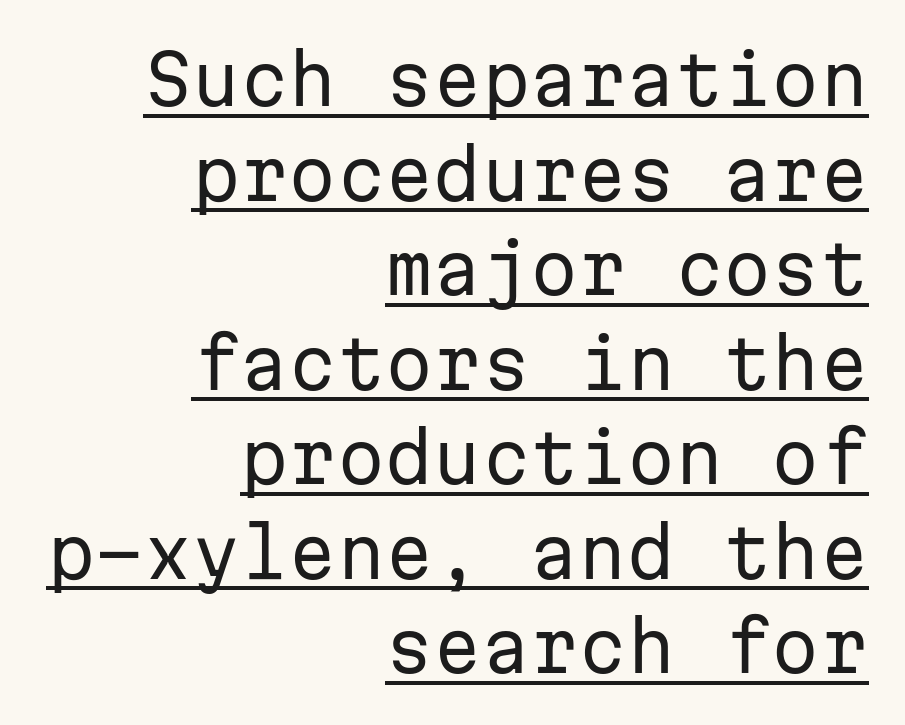
The image shows 69 px regular-weight sans-serif type, upright, monospaced; set right-aligned, normal line spacing (1.37x), normal letter spacing, underlined; low stroke contrast and a medium x-height.
